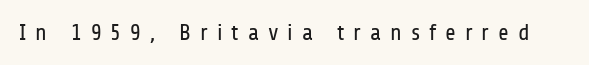
Q: Is the text bold? A: No.
Q: Is the text italic (slanted)? A: No, it is upright.
Q: Is the text underlined? A: No.
Q: Is the spacing between letters normal or unusually wide? A: Unusually wide.
